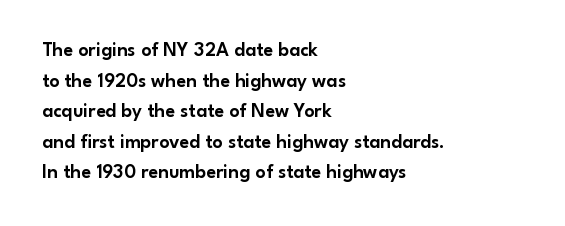
The image shows 20 px text type, upright; set left-aligned, normal line spacing (1.53x), normal letter spacing, not underlined.
